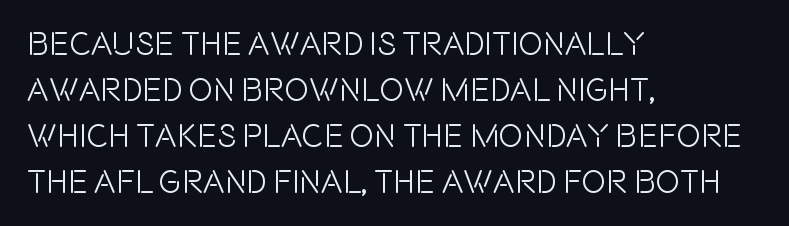
Q: Is the text italic (slanted)? A: No, it is upright.
Q: Is the typeface a serif or a sans-serif typeface? A: Sans-serif.
Q: Is the text underlined? A: No.
Q: How is the paragraph aligned? A: Left-aligned.
Q: Is the spacing between letters normal or unusually wide? A: Normal.
Q: Is the spacing between lines tight, normal or loose? A: Normal.
Q: Width (condensed, normal, or wide)? A: Condensed.
Q: x-height? A: Large.
Q: Monospaced? A: No.
